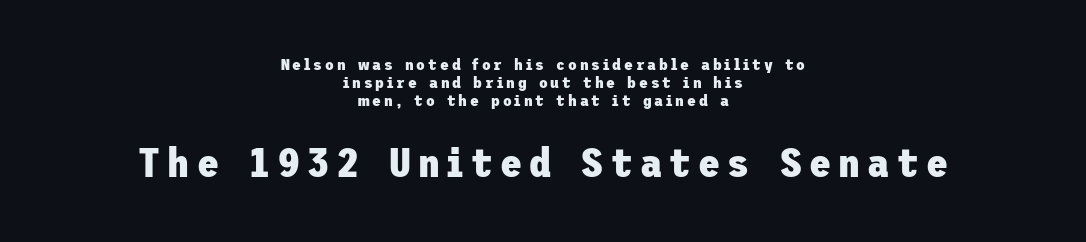
{"serif": "no", "italic": "no", "bold": "yes", "weight": "heavy", "width": "normal", "stroke_contrast": "low", "x_height": "medium", "underline": "no", "align": "center", "line_spacing": "tight", "line_spacing_ratio": 1.11, "larger_block": "second", "size_ratio": 2.5, "glyph_px": 40}
